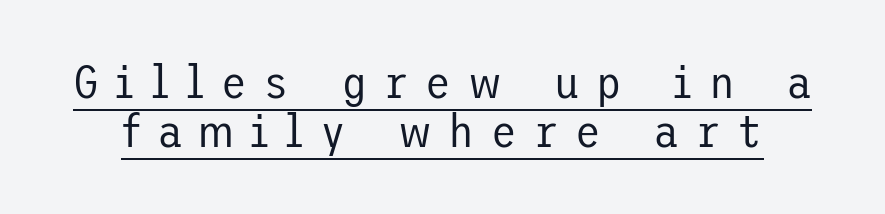
Q: Is the text bold? A: No.
Q: Is the text italic (slanted)? A: No, it is upright.
Q: Is the typeface a serif or a sans-serif typeface? A: Sans-serif.
Q: Is the text underlined? A: Yes.
Q: Is the spacing between letters normal or unusually wide? A: Unusually wide.
Q: Is the spacing between lines tight, normal or loose? A: Tight.
Q: Width (condensed, normal, or wide)? A: Normal.
Q: Stroke contrast? A: Low.
Q: x-height? A: Medium.
